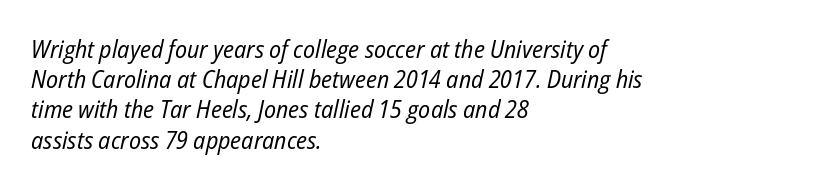
Is this a heavy cut? Hardly; it is regular or lighter. Would a proofreader flag this as italicized? Yes. How are the letters spaced? Ordinarily, with no added tracking. Underlining? Definitely not there. The typesetter chose a ragged-right arrangement here.
